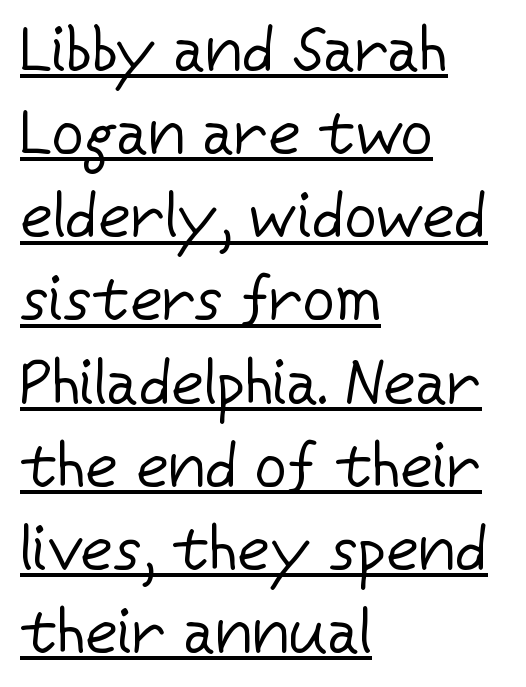
Q: Is the text bold? A: No.
Q: Is the text italic (slanted)? A: No, it is upright.
Q: Is the typeface a serif or a sans-serif typeface? A: Sans-serif.
Q: Is the text underlined? A: Yes.
Q: How is the paragraph aligned? A: Left-aligned.
Q: Is the spacing between letters normal or unusually wide? A: Normal.
Q: Is the spacing between lines tight, normal or loose? A: Normal.
Q: Width (condensed, normal, or wide)? A: Normal.
Q: Stroke contrast? A: Low.
Q: x-height? A: Medium.
Q: Monospaced? A: No.
